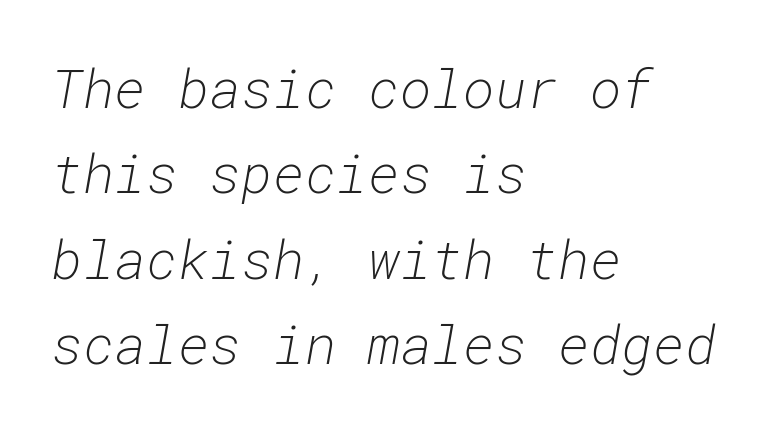
{"italic": "yes", "lean": "right", "slant_degrees": 10, "bold": "no", "weight": "light", "width": "normal", "stroke_contrast": "low", "x_height": "medium", "monospaced": "yes", "underline": "no", "align": "left", "line_spacing": "normal", "line_spacing_ratio": 1.58, "letter_spacing": "normal", "letter_spacing_em": 0.0, "glyph_px": 54}
